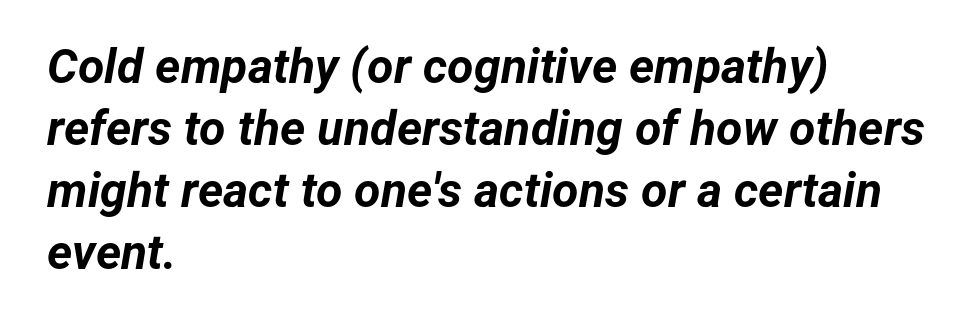
{"italic": "yes", "lean": "right", "slant_degrees": 12, "bold": "yes", "weight": "bold", "width": "normal", "stroke_contrast": "low", "x_height": "medium", "monospaced": "no", "underline": "no", "align": "left", "line_spacing": "normal", "line_spacing_ratio": 1.29, "letter_spacing": "normal", "letter_spacing_em": 0.0, "glyph_px": 48}
